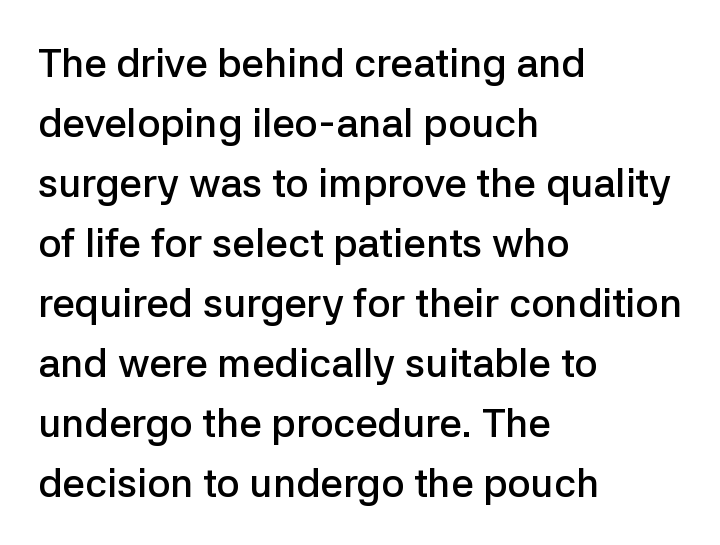
{"serif": "no", "italic": "no", "bold": "semi", "weight": "semibold", "width": "normal", "stroke_contrast": "low", "x_height": "medium", "monospaced": "no", "underline": "no", "align": "left", "line_spacing": "normal", "line_spacing_ratio": 1.5, "letter_spacing": "normal", "letter_spacing_em": 0.0, "glyph_px": 40}
